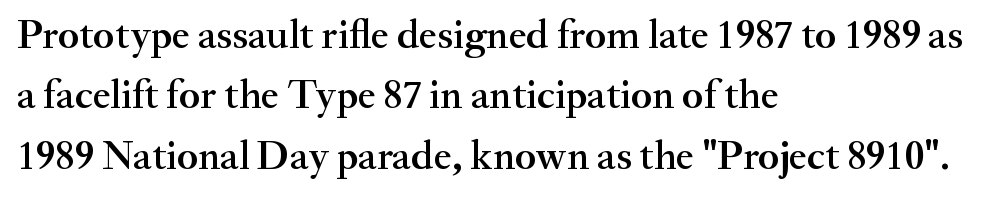
Spacing verdict: proportional, widths tailored to each character. The lettering holds an erect, upright posture throughout. The line texture is even and compact thanks to regular tracking. These words are printed semibold, heavier than regular yet not bold.
